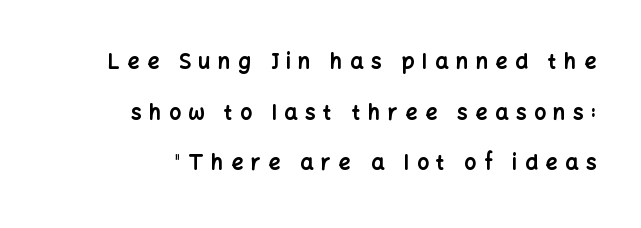
{"italic": "no", "bold": "yes", "underline": "no", "align": "right", "line_spacing": "loose", "line_spacing_ratio": 2.41, "letter_spacing": "wide", "letter_spacing_em": 0.36, "glyph_px": 21}
